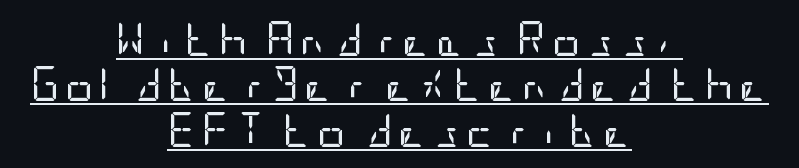
{"serif": "no", "italic": "no", "bold": "no", "weight": "regular", "width": "condensed", "stroke_contrast": "low", "x_height": "large", "underline": "yes", "align": "center", "line_spacing": "normal", "line_spacing_ratio": 1.3, "glyph_px": 35}
